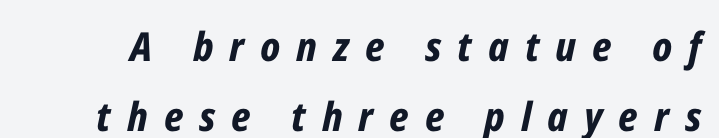
The image shows 40 px bold, condensed type, italic (leaning right); set line spacing 1.75x, unusually wide letter spacing (+0.4 em), not underlined; low stroke contrast and a medium x-height.
